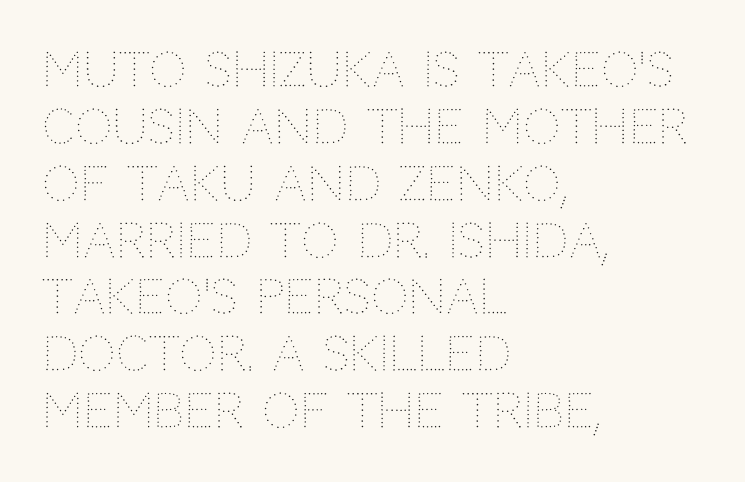
Q: Is the text bold? A: No.
Q: Is the text italic (slanted)? A: No, it is upright.
Q: Is the text underlined? A: No.
Q: How is the paragraph aligned? A: Left-aligned.
Q: Is the spacing between letters normal or unusually wide? A: Normal.
Q: Width (condensed, normal, or wide)? A: Normal.
Q: Stroke contrast? A: Medium.
Q: x-height? A: Large.
Q: Monospaced? A: No.
